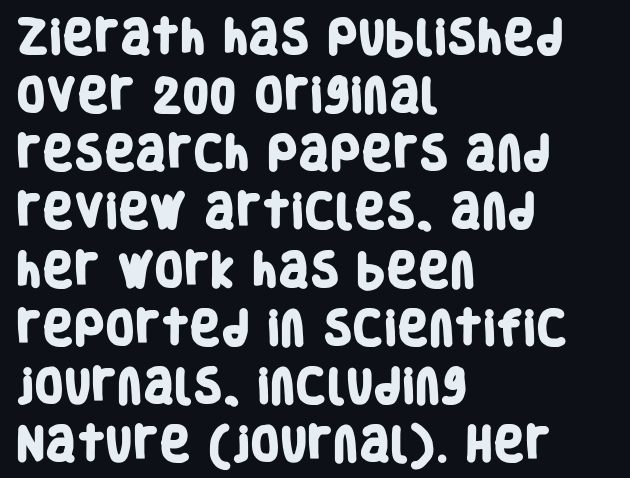
Q: Is the text bold? A: Yes.
Q: Is the typeface a serif or a sans-serif typeface? A: Sans-serif.
Q: Is the text underlined? A: No.
Q: How is the paragraph aligned? A: Left-aligned.
Q: Is the spacing between letters normal or unusually wide? A: Normal.
Q: Is the spacing between lines tight, normal or loose? A: Normal.
Q: Width (condensed, normal, or wide)? A: Condensed.
Q: Stroke contrast? A: Low.
Q: x-height? A: Large.
Q: Monospaced? A: No.
